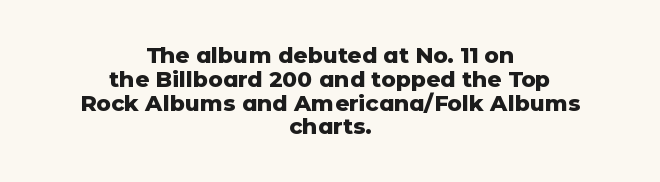
{"italic": "no", "bold": "yes", "underline": "no", "align": "center", "line_spacing": "tight", "line_spacing_ratio": 1.08, "letter_spacing": "normal", "letter_spacing_em": 0.0, "glyph_px": 22}
